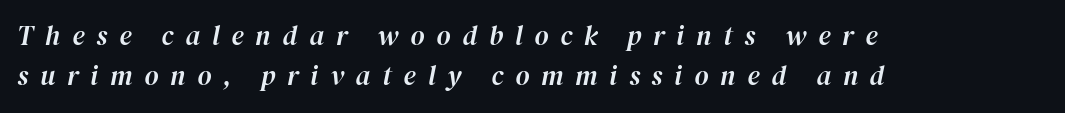
Honestly, there is no underline to notice here at all. Honestly, the letter spacing is so wide it's the main thing you notice. Style check: oblique. The rendering anchors every line to the left-hand side. This block has exactly the height ordinary leading produces.
